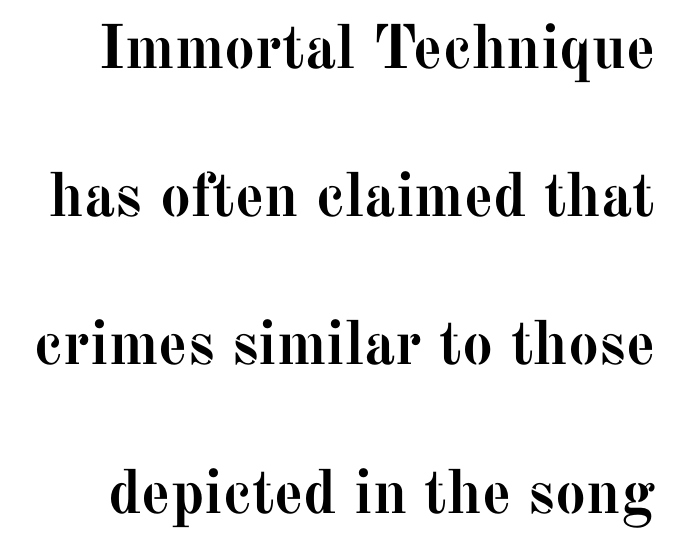
The font's upright variant was chosen for this text. Chunky letters — that's bold for sure. Serifs: yes, visible at the terminals of the letterforms. These lines are rendered in a variable-pitch font. Underline: absent. Letter spacing: default.
